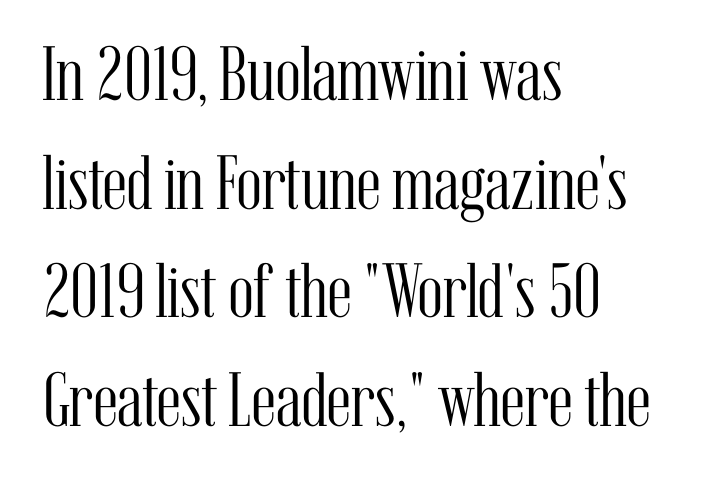
The image shows 77 px light, condensed serif type, upright; set left-aligned, normal line spacing (1.41x), normal letter spacing, not underlined; medium stroke contrast and a medium x-height.
